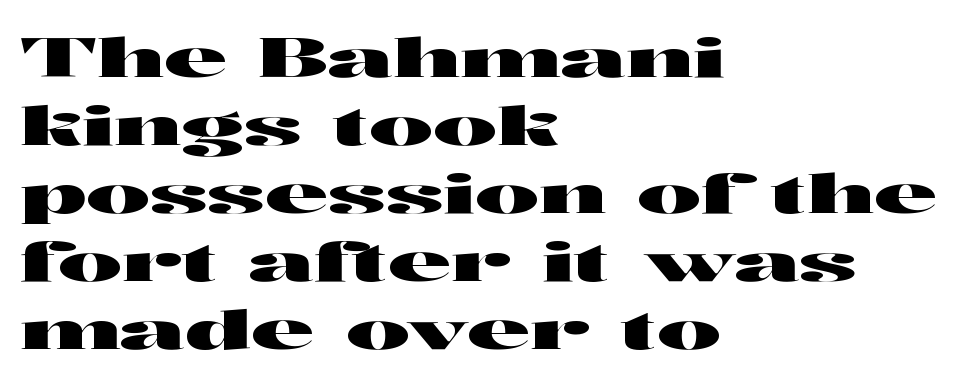
Q: Is the text italic (slanted)? A: No, it is upright.
Q: Is the typeface a serif or a sans-serif typeface? A: Sans-serif.
Q: Is the text underlined? A: No.
Q: How is the paragraph aligned? A: Left-aligned.
Q: Is the spacing between letters normal or unusually wide? A: Normal.
Q: Is the spacing between lines tight, normal or loose? A: Normal.
Q: Width (condensed, normal, or wide)? A: Wide.
Q: Stroke contrast? A: High.
Q: x-height? A: Medium.
Q: Monospaced? A: No.
